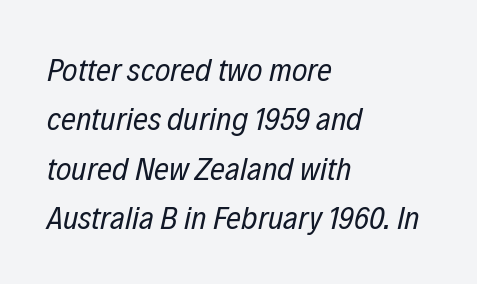
The image shows 33 px regular-weight, condensed type, italic (leaning right); set left-aligned, normal line spacing (1.5x), normal letter spacing, not underlined; low stroke contrast and a medium x-height.
